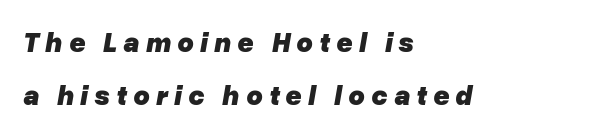
Q: Is the text bold? A: Yes.
Q: Is the text italic (slanted)? A: Yes, it leans right by about 10 degrees.
Q: Is the text underlined? A: No.
Q: How is the paragraph aligned? A: Left-aligned.
Q: Is the spacing between letters normal or unusually wide? A: Unusually wide.
Q: Width (condensed, normal, or wide)? A: Normal.
Q: Stroke contrast? A: Low.
Q: x-height? A: Medium.
Q: Monospaced? A: No.
